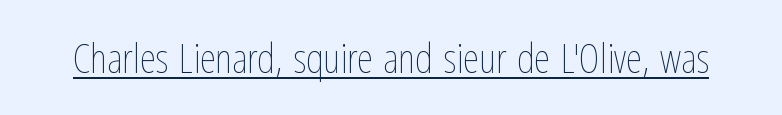
The image shows 41 px thin, condensed type, upright; set normal letter spacing, underlined; low stroke contrast and a medium x-height.
